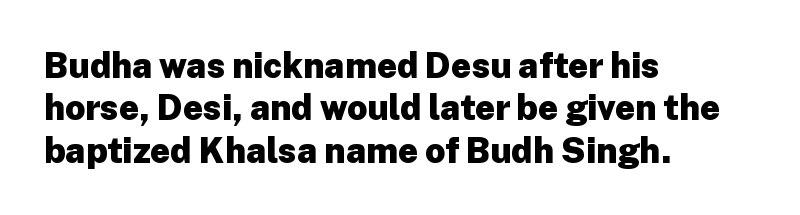
{"serif": "no", "italic": "no", "bold": "yes", "weight": "heavy", "width": "normal", "stroke_contrast": "low", "x_height": "medium", "monospaced": "no", "underline": "no", "align": "left", "line_spacing_ratio": 1.21, "letter_spacing": "normal", "letter_spacing_em": 0.0, "glyph_px": 35}
